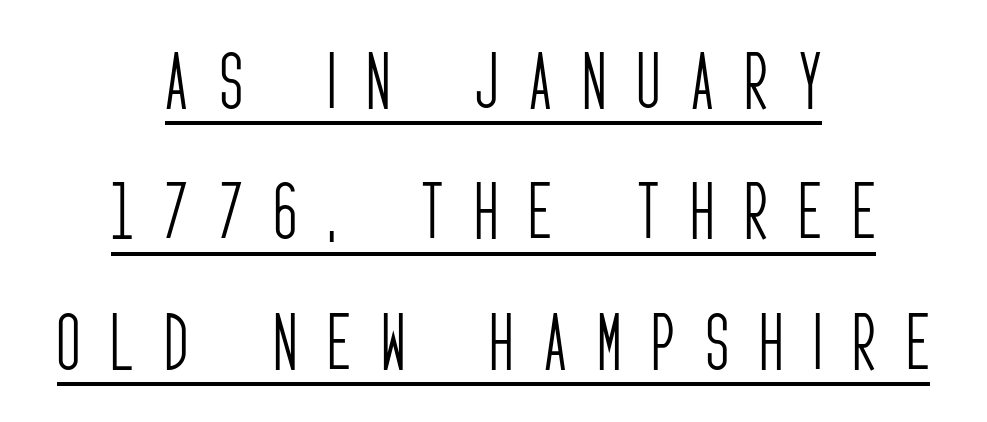
The image shows 63 px light, condensed sans-serif type, upright; set centered, loose line spacing (2.07x), unusually wide letter spacing (+0.5 em), underlined; low stroke contrast and a large x-height.
